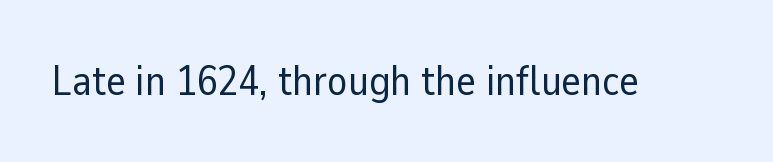
Note: no serifs on the glyphs. The zone under the glyphs is completely vacant. These lines are rendered in a variable-pitch font. The letters stand straight up with perfectly vertical stems.
